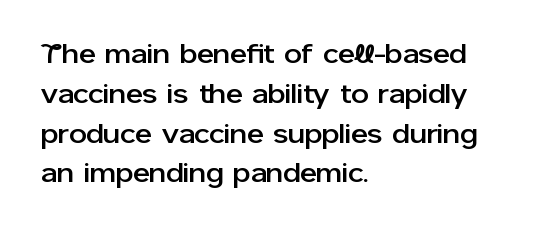
The image shows 28 px sans-serif type, upright; set left-aligned, normal line spacing (1.42x), normal letter spacing, not underlined; low stroke contrast and a medium x-height.
